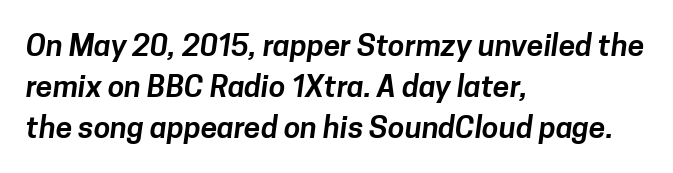
A clean baseline with only descenders dipping below it. The line-height multiplier appears to be the usual default. Compared with typical body copy, the letter spacing here is the same. Does the copy run flush right? No — it runs flush left.
